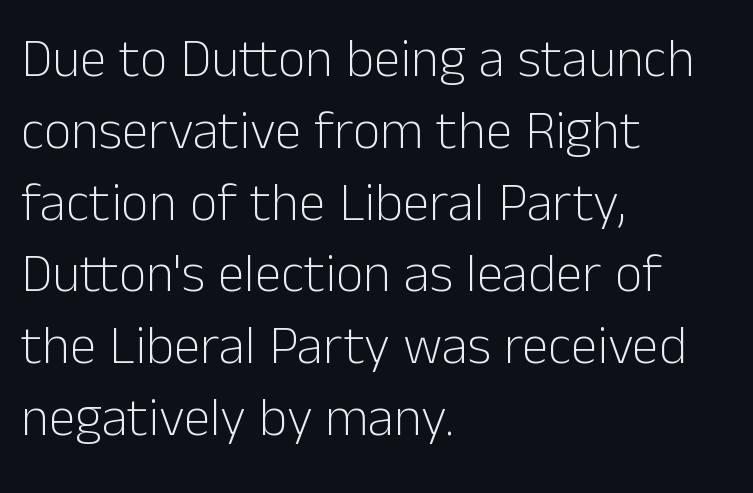
The image shows 54 px light sans-serif type, upright; set left-aligned, normal line spacing (1.33x), normal letter spacing, not underlined; low stroke contrast and a medium x-height.
